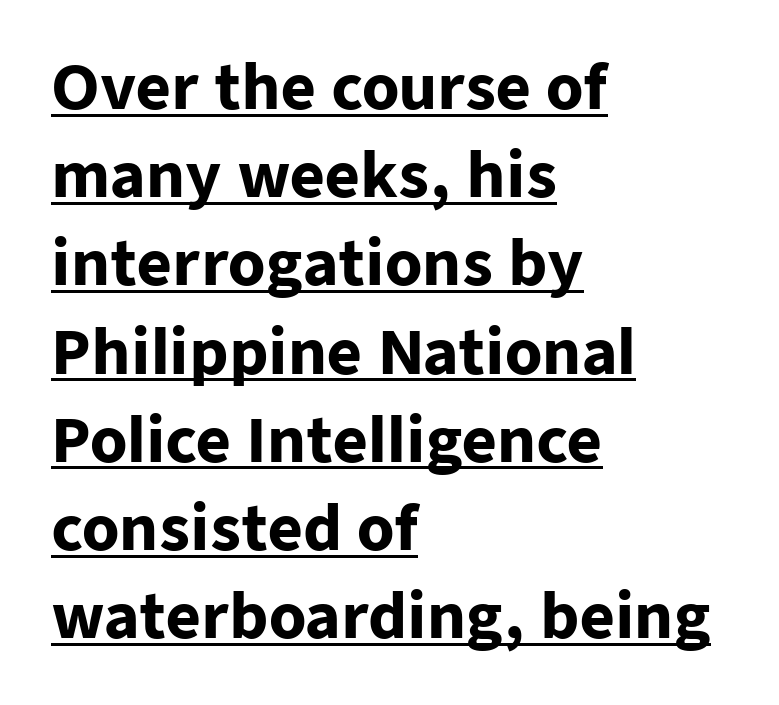
The image shows 60 px heavy sans-serif type, upright; set left-aligned, normal line spacing (1.47x), normal letter spacing, underlined; low stroke contrast and a medium x-height.
